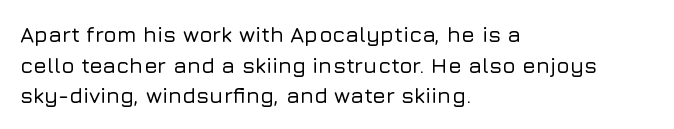
Q: Is the text italic (slanted)? A: No, it is upright.
Q: Is the text underlined? A: No.
Q: How is the paragraph aligned? A: Left-aligned.
Q: Is the spacing between letters normal or unusually wide? A: Normal.
Q: Is the spacing between lines tight, normal or loose? A: Normal.
